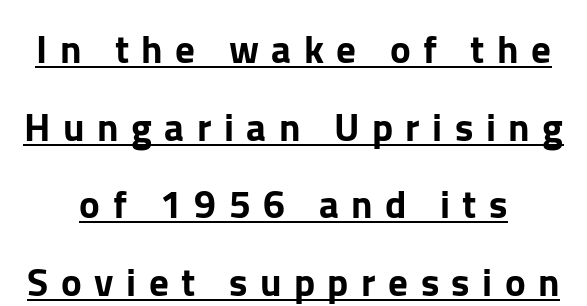
Character widths vary here, with narrow letters taking less room than wide ones. What stands out about the letter spacing? Its width — letters are far apart. Both edges are ragged and mirror each other, which tells us the setting is centered. Line spacing here is loose.
